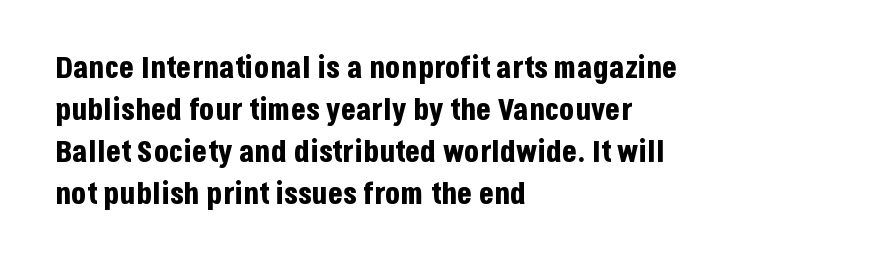
{"serif": "no", "italic": "no", "bold": "yes", "weight": "bold", "width": "condensed", "stroke_contrast": "low", "x_height": "large", "monospaced": "no", "underline": "no", "align": "left", "line_spacing": "normal", "line_spacing_ratio": 1.36, "letter_spacing": "normal", "letter_spacing_em": 0.0, "glyph_px": 31}
